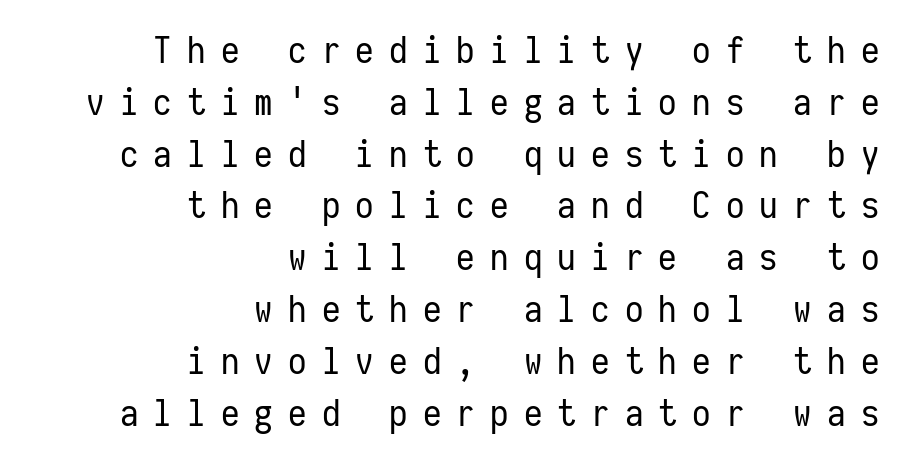
{"serif": "no", "italic": "no", "bold": "no", "weight": "regular", "width": "condensed", "stroke_contrast": "low", "x_height": "medium", "monospaced": "yes", "underline": "no", "align": "right", "line_spacing": "normal", "line_spacing_ratio": 1.4, "letter_spacing": "wide", "letter_spacing_em": 0.41, "glyph_px": 37}
